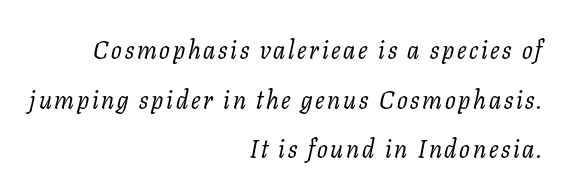
{"italic": "yes", "lean": "right", "slant_degrees": 11, "bold": "no", "underline": "no", "align": "right", "line_spacing": "loose", "line_spacing_ratio": 1.99, "glyph_px": 25}
